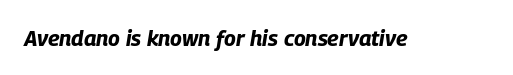
{"italic": "yes", "lean": "right", "slant_degrees": 9, "bold": "yes", "underline": "no", "letter_spacing": "normal", "letter_spacing_em": 0.0, "glyph_px": 22}
